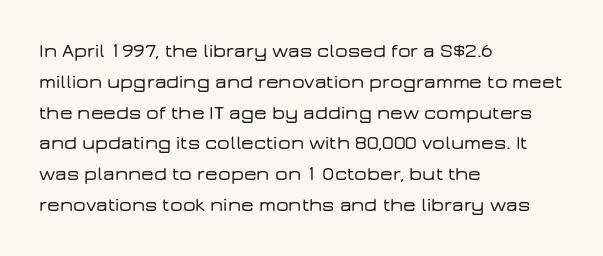
Q: Is the text italic (slanted)? A: No, it is upright.
Q: Is the text underlined? A: No.
Q: How is the paragraph aligned? A: Left-aligned.
Q: Is the spacing between letters normal or unusually wide? A: Normal.
Q: Is the spacing between lines tight, normal or loose? A: Normal.
